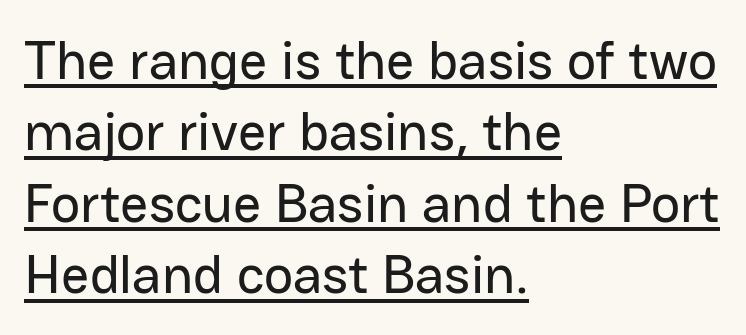
Is the letter spacing exaggerated? No — it looks like the ordinary default. Line starts are locked; line ends wander. Students, observe: this is what conventionally led text looks like. Is this a fixed-width face? No — the glyphs have proportional, varying widths. Each letter's strokes conclude bluntly, with no projecting serifs. Ordinary non-slanted type is in use.
